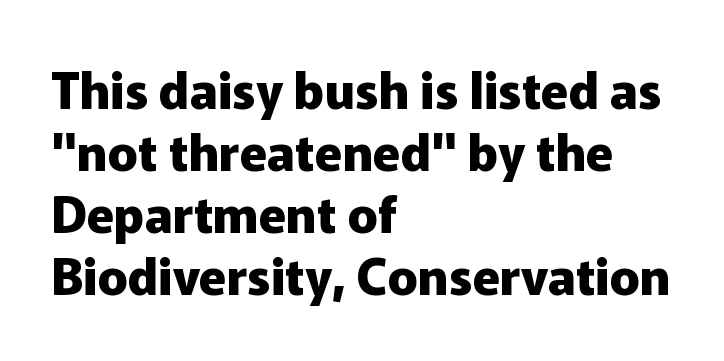
{"serif": "no", "italic": "no", "bold": "yes", "weight": "heavy", "width": "normal", "stroke_contrast": "low", "x_height": "medium", "monospaced": "no", "underline": "no", "align": "left", "line_spacing_ratio": 1.24, "letter_spacing": "normal", "letter_spacing_em": 0.0, "glyph_px": 50}
